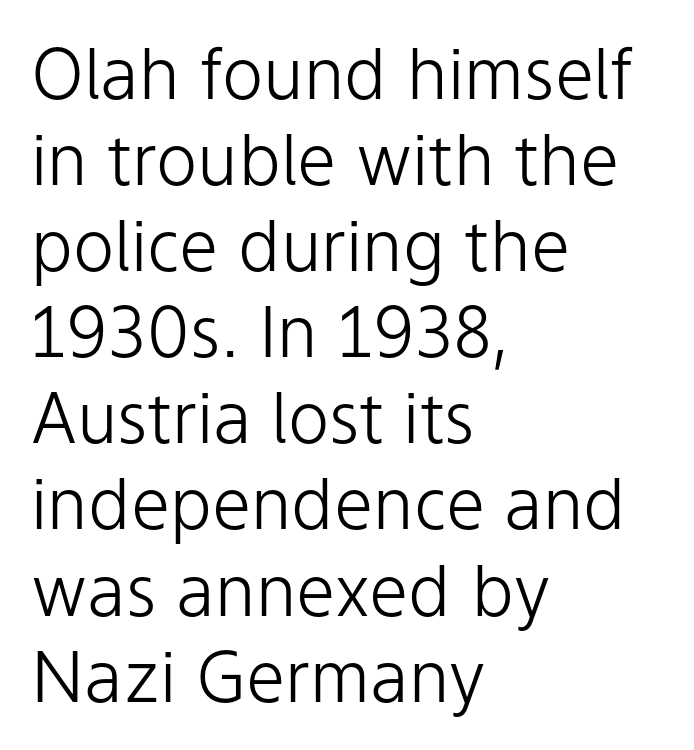
Has an underline been added? It has not. This rendering employs a face without finishing strokes, i.e., a sans-serif. Horizontally, the lines are justified to the leading edge only. These lines are rendered in a variable-pitch font.
